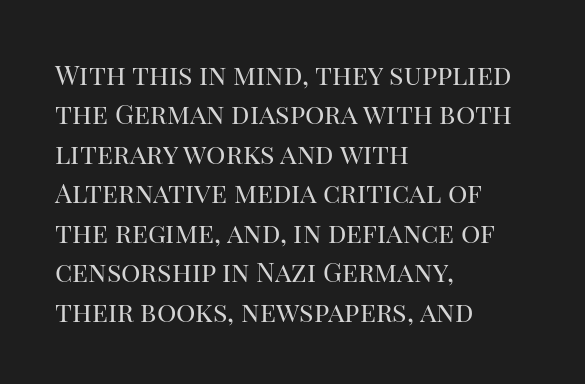
Quick note: not italic, upright. Is the stroke heavy? The answer is a plain regular-or-lighter. The setting favours the left margin, as ordinary paragraphs usually do. Has an underline been added? It has not. Tracking here is standard; glyphs follow each other at the usual distance. Line spacing here is normal.
